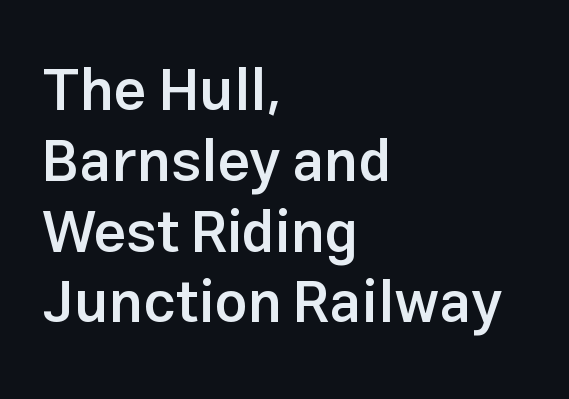
The image shows 58 px semibold sans-serif type, upright; set left-aligned, line spacing 1.22x, normal letter spacing, not underlined; low stroke contrast and a medium x-height.
